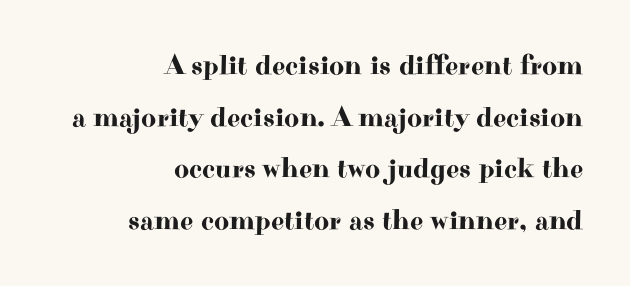
The letters stand straight up with perfectly vertical stems. These lines keep a tight, regular rhythm from letter to letter. Each line ends at the same right margin while the left side varies. Examine the stroke ends and you'll spot serifs.
